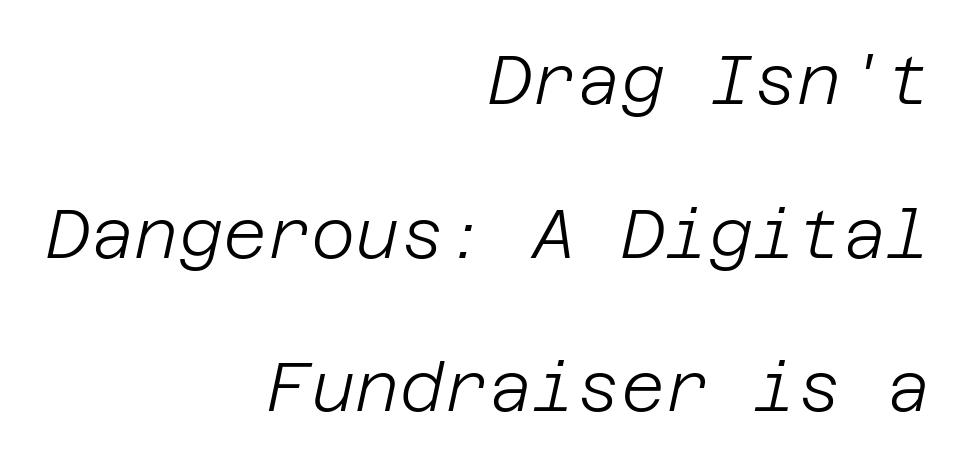
The image shows 68 px light type, italic (leaning right); set right-aligned, loose line spacing (2.26x), normal letter spacing, not underlined; low stroke contrast and a large x-height.
